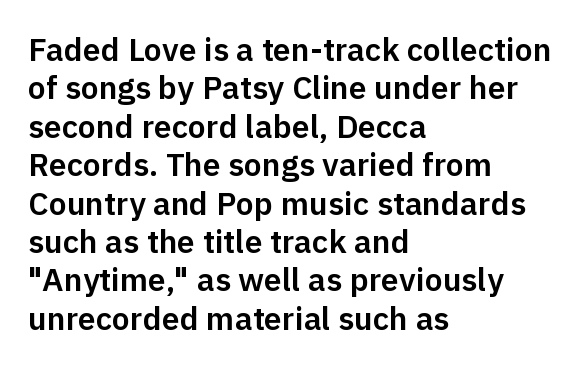
Observe the absence of serifs on each vertical stroke in this sample. Underline: absent. Ordinary non-slanted type is in use. Reading down the block, your eye returns to a fixed left position each line. The face used here is proportionally spaced, like ordinary book or web type.
